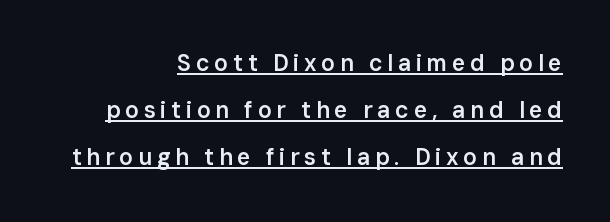
{"italic": "no", "bold": "semi", "underline": "yes", "align": "right", "line_spacing": "loose", "line_spacing_ratio": 2.05, "letter_spacing": "wide", "letter_spacing_em": 0.2, "glyph_px": 23}
